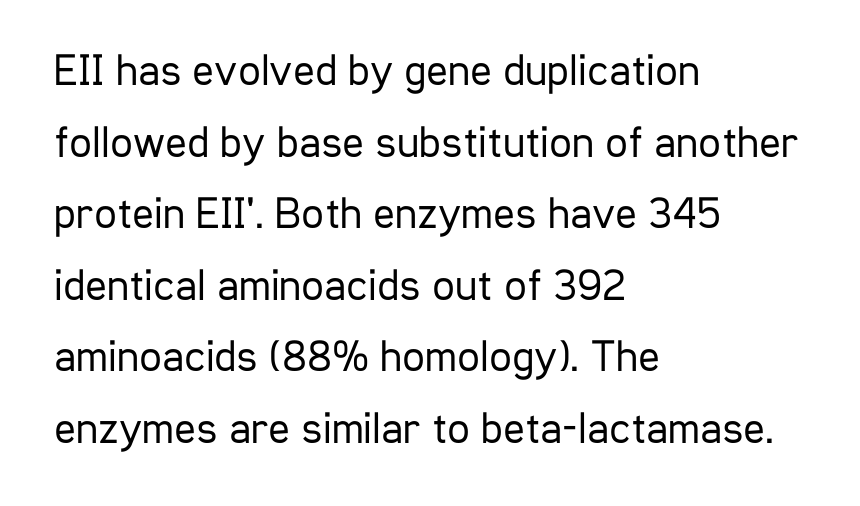
These lines are rendered in a variable-pitch font. Unmarked baselines from the first word to the last. Notice how the stems are strictly vertical — no italics here. Stem width sits at or under what a default text font uses. The letters sit at their default tracking, neither squeezed nor spread. Are there feet on the stems? There aren't — it's a sans.
